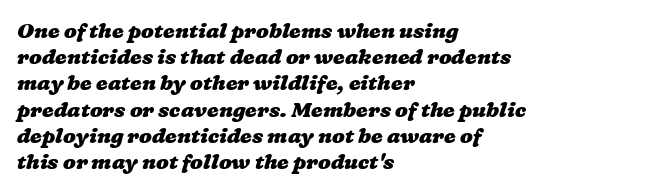
Q: Is the text bold? A: Yes.
Q: Is the text underlined? A: No.
Q: How is the paragraph aligned? A: Left-aligned.
Q: Is the spacing between letters normal or unusually wide? A: Normal.
Q: Is the spacing between lines tight, normal or loose? A: Normal.
